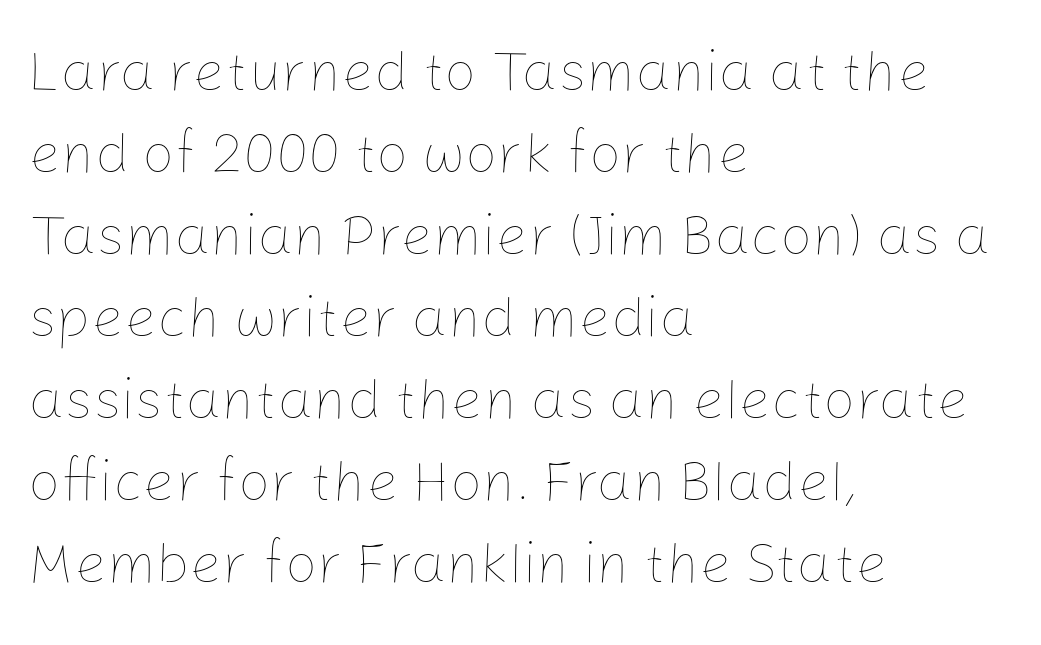
The image shows 57 px thin type, upright; set left-aligned, normal line spacing (1.44x), normal letter spacing, not underlined; low stroke contrast and a medium x-height.
